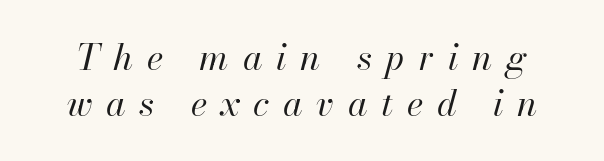
The image shows 36 px regular-weight type, italic (leaning right); set normal line spacing (1.29x), unusually wide letter spacing (+0.38 em), not underlined; high stroke contrast and a small x-height.
